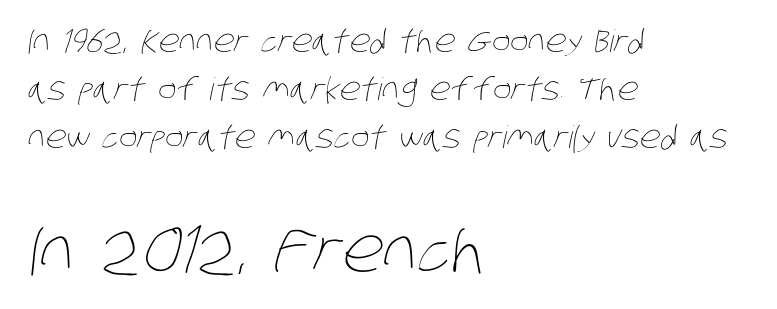
Q: Is the text bold? A: No.
Q: Is the text underlined? A: No.
Q: How is the paragraph aligned? A: Left-aligned.
Q: Is the spacing between letters normal or unusually wide? A: Normal.
Q: Is the spacing between lines tight, normal or loose? A: Normal.
Q: Which block of text is set in a larger size, the first (top) or the second (bottom)? A: The second (bottom) one.
Q: Width (condensed, normal, or wide)? A: Condensed.
Q: Stroke contrast? A: Low.
Q: x-height? A: Large.
Q: Monospaced? A: No.
